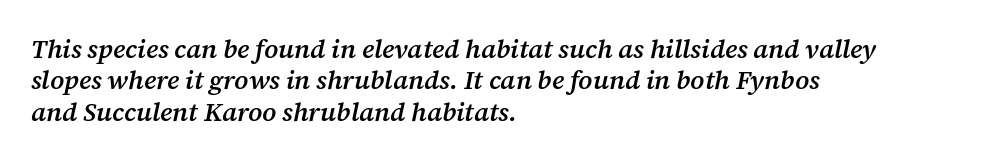
The lines in this sample share a left origin and differ only in where they stop. The glyphs have the mass of a demibold cut, below bold. Clear beneath every line of the passage. Here the glyphs are tracked normally, forming tight word shapes. The specimen reads as italic at a glance.
